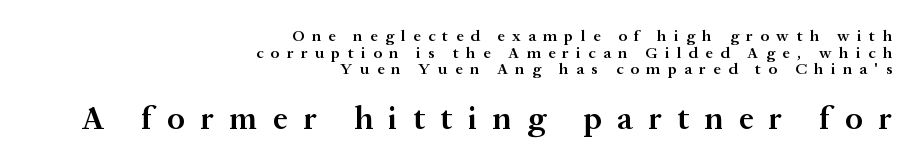
Q: Is the text bold? A: Semi-bold.
Q: Is the text italic (slanted)? A: No, it is upright.
Q: Is the typeface a serif or a sans-serif typeface? A: Serif.
Q: Is the text underlined? A: No.
Q: How is the paragraph aligned? A: Right-aligned.
Q: Is the spacing between letters normal or unusually wide? A: Unusually wide.
Q: Is the spacing between lines tight, normal or loose? A: Tight.
Q: Which block of text is set in a larger size, the first (top) or the second (bottom)? A: The second (bottom) one.
Q: Width (condensed, normal, or wide)? A: Normal.
Q: Stroke contrast? A: Medium.
Q: x-height? A: Medium.
Q: Monospaced? A: No.
